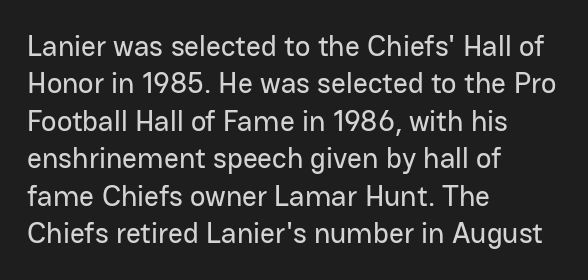
{"serif": "no", "italic": "no", "width": "normal", "stroke_contrast": "low", "x_height": "medium", "monospaced": "no", "underline": "no", "align": "left", "line_spacing": "normal", "line_spacing_ratio": 1.29, "letter_spacing": "normal", "letter_spacing_em": 0.0, "glyph_px": 29}
